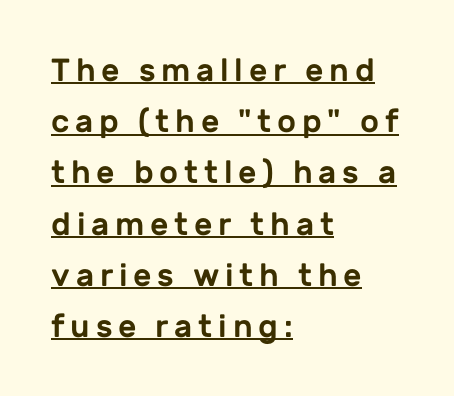
{"serif": "no", "italic": "no", "width": "normal", "stroke_contrast": "low", "x_height": "medium", "monospaced": "no", "underline": "yes", "align": "left", "line_spacing": "normal", "line_spacing_ratio": 1.6, "glyph_px": 32}
